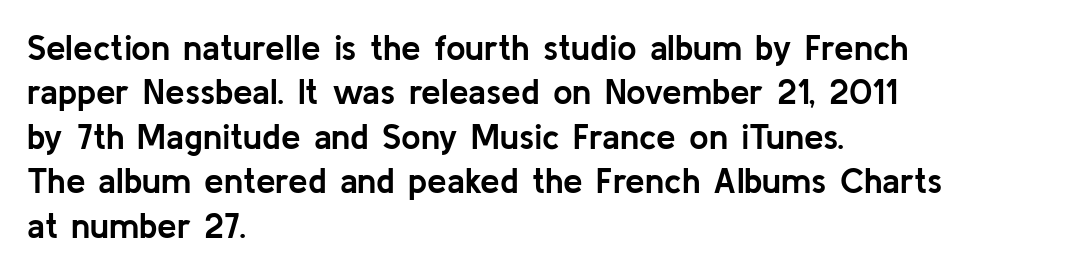
{"serif": "no", "italic": "no", "bold": "yes", "weight": "semibold", "width": "normal", "stroke_contrast": "low", "x_height": "medium", "monospaced": "no", "underline": "no", "align": "left", "line_spacing": "normal", "line_spacing_ratio": 1.27, "letter_spacing": "normal", "letter_spacing_em": 0.0, "glyph_px": 35}
